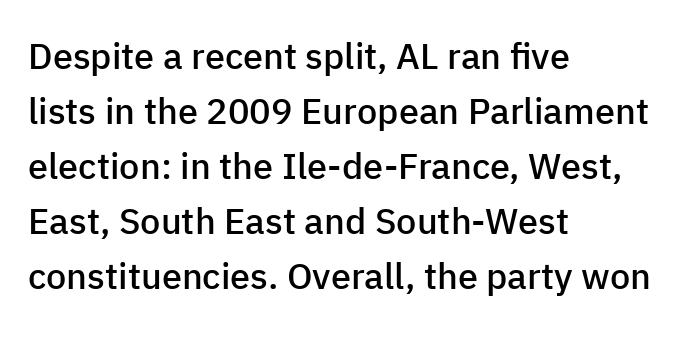
The image shows 36 px semibold sans-serif type, upright; set left-aligned, normal line spacing (1.53x), normal letter spacing, not underlined; low stroke contrast and a medium x-height.
